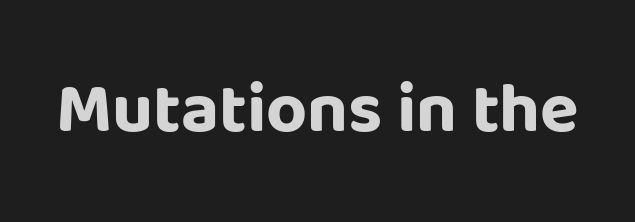
The image shows 71 px bold sans-serif type, upright; set normal letter spacing, not underlined; low stroke contrast and a large x-height.
